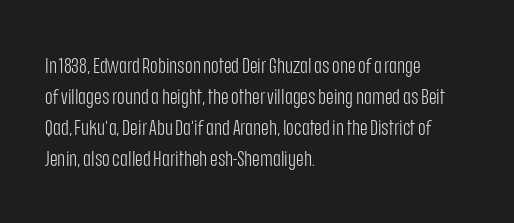
If you drew a line through each stem, it would be perfectly vertical. Leftover space on each line is placed entirely after the last word. The vertical gap from one line to the next is medium. The specimen omits any rule beneath the text block's lines.
